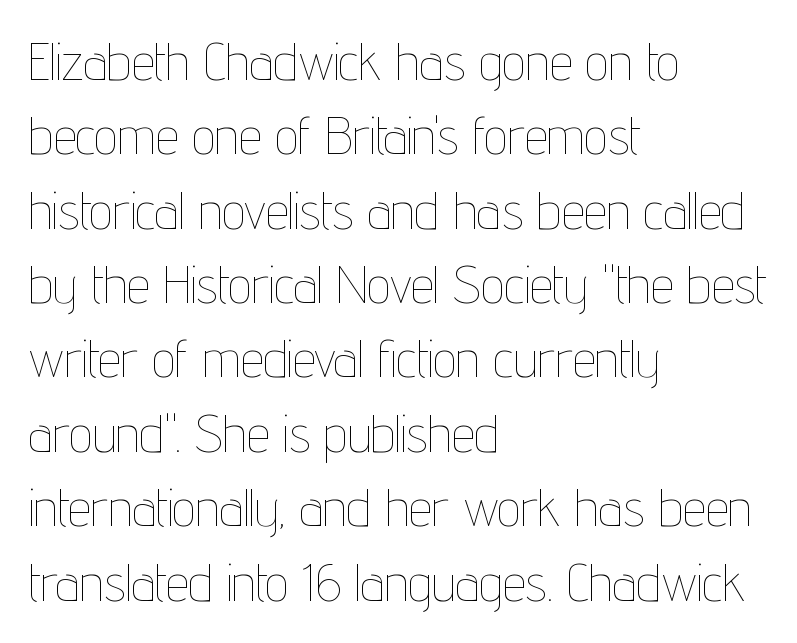
The font is comparable to plain body text, perhaps lighter. A typesetter would call this proportional, since set widths differ per character. The ragged edge is on the right, which tells us the setting is flush left. Is there any slant? The stems are plumb. The rendering uses a moderate line-height, typical for paragraphs.
